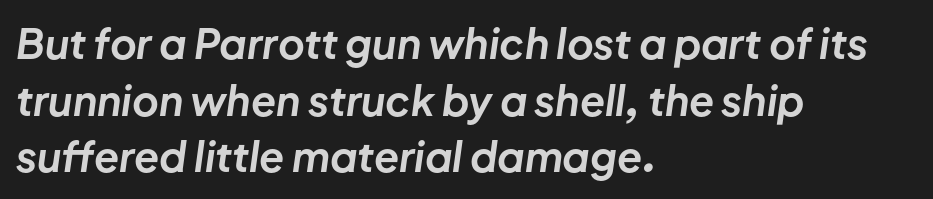
The image shows 41 px bold type, italic (leaning right); set left-aligned, normal line spacing (1.38x), normal letter spacing, not underlined; low stroke contrast and a medium x-height.
